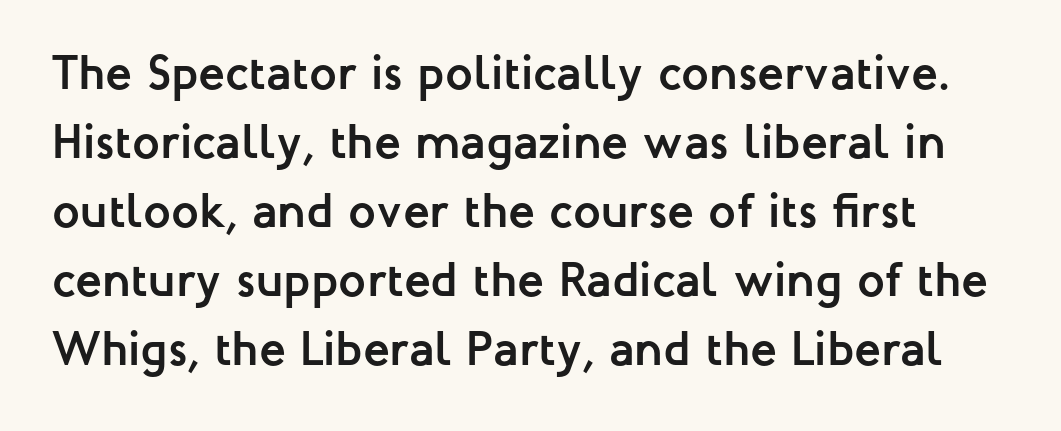
The image shows 49 px semibold sans-serif type, upright; set normal line spacing (1.41x), normal letter spacing, not underlined; low stroke contrast and a medium x-height.
